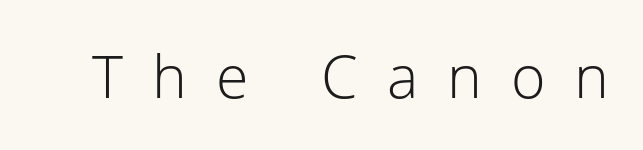
The image shows 59 px light sans-serif type, upright; set unusually wide letter spacing (+0.49 em), not underlined; low stroke contrast and a medium x-height.
